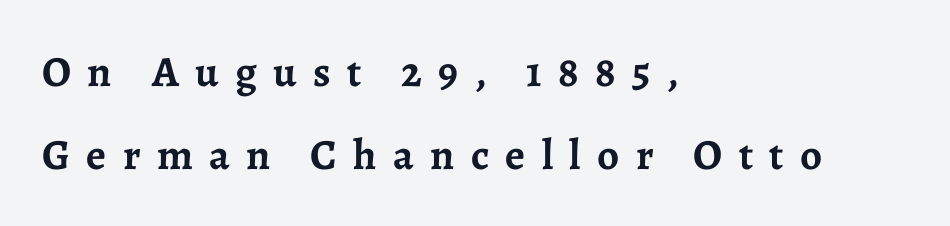
Q: Is the text bold? A: Yes.
Q: Is the text italic (slanted)? A: No, it is upright.
Q: Is the typeface a serif or a sans-serif typeface? A: Serif.
Q: Is the text underlined? A: No.
Q: How is the paragraph aligned? A: Left-aligned.
Q: Is the spacing between letters normal or unusually wide? A: Unusually wide.
Q: Is the spacing between lines tight, normal or loose? A: Loose.
Q: Width (condensed, normal, or wide)? A: Normal.
Q: Stroke contrast? A: Low.
Q: x-height? A: Medium.
Q: Monospaced? A: No.
